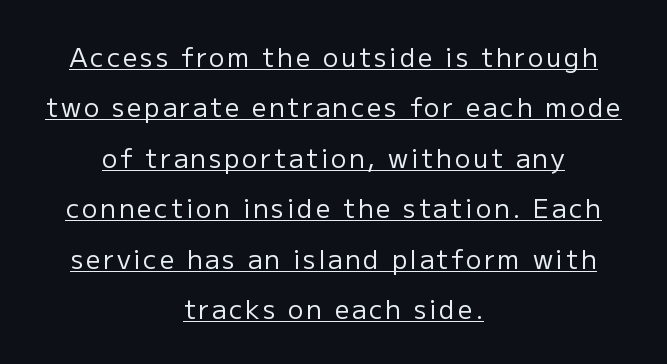
A rule runs beneath these lines of type. Ordinary non-slanted type is in use. You could fit nearly another row in the gap between these rows. The lines are quadded center.
